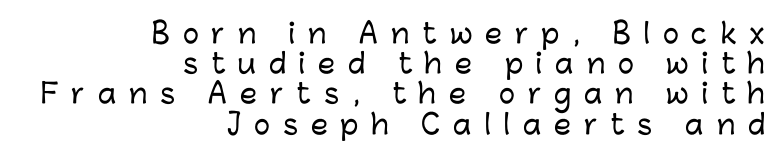
{"italic": "no", "underline": "no", "align": "right", "line_spacing": "tight", "line_spacing_ratio": 1.12, "letter_spacing": "wide", "letter_spacing_em": 0.48, "glyph_px": 27}
